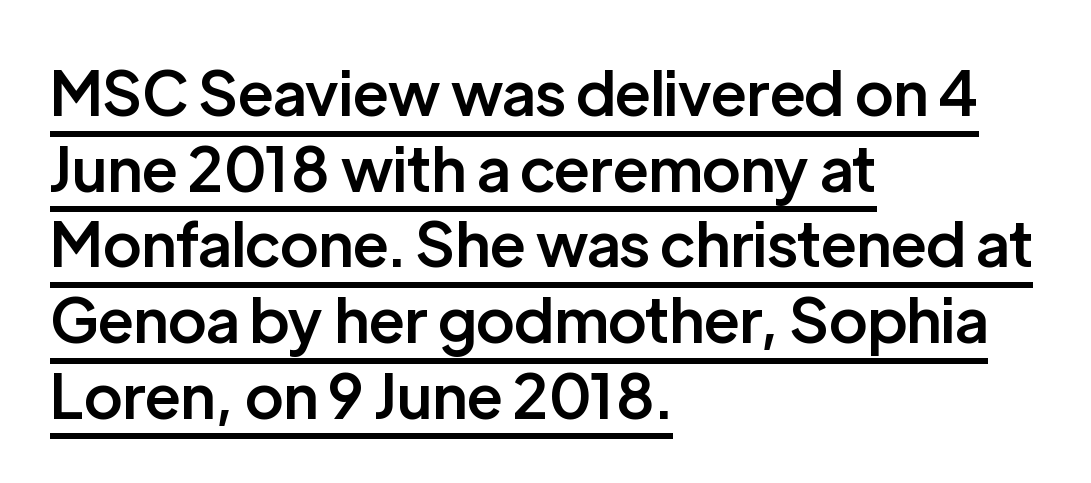
Q: Is the text bold? A: Semi-bold.
Q: Is the text italic (slanted)? A: No, it is upright.
Q: Is the typeface a serif or a sans-serif typeface? A: Sans-serif.
Q: Is the text underlined? A: Yes.
Q: How is the paragraph aligned? A: Left-aligned.
Q: Is the spacing between letters normal or unusually wide? A: Normal.
Q: Width (condensed, normal, or wide)? A: Normal.
Q: Stroke contrast? A: Low.
Q: x-height? A: Medium.
Q: Monospaced? A: No.
